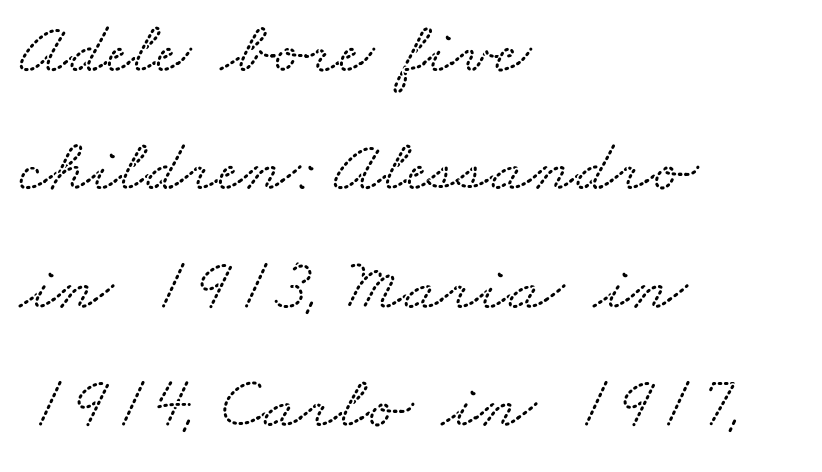
The image shows 75 px wide serif type; set left-aligned, normal line spacing (1.58x), normal letter spacing, not underlined; medium stroke contrast and a small x-height.
